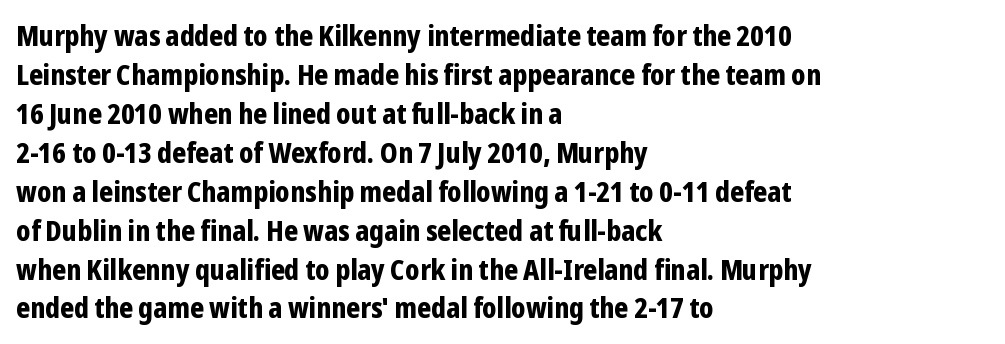
{"serif": "no", "italic": "no", "bold": "yes", "weight": "bold", "width": "condensed", "stroke_contrast": "low", "x_height": "medium", "monospaced": "no", "underline": "no", "align": "left", "line_spacing": "normal", "line_spacing_ratio": 1.39, "letter_spacing": "normal", "letter_spacing_em": 0.0, "glyph_px": 28}
